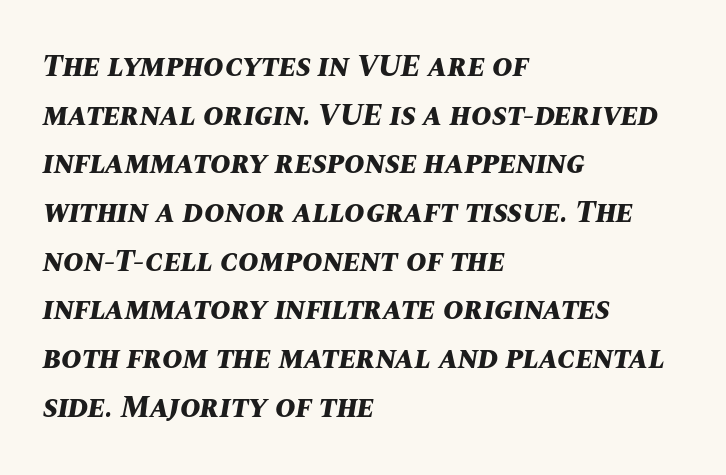
A normal amount of white space separates one row of letters from the next. Strong, thick strokes mark this as bold type. Letters rest on an invisible, unmarked baseline. Designer's note — italics engaged. In CSS terms this would be text-align: left. These lines keep a tight, regular rhythm from letter to letter.
